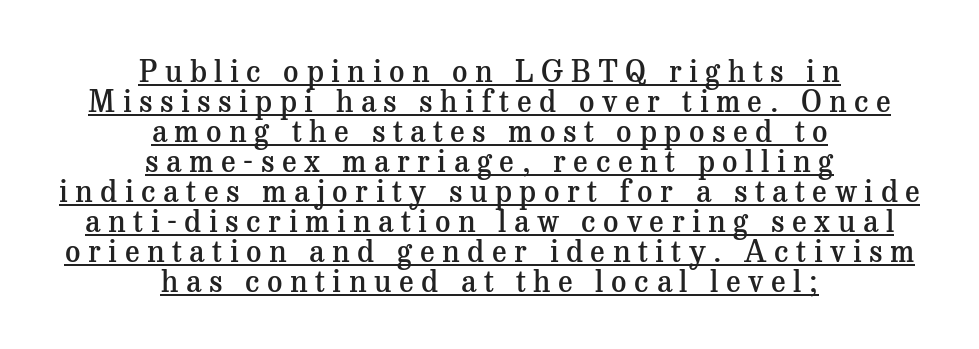
{"serif": "yes", "italic": "no", "bold": "semi", "weight": "semibold", "width": "normal", "stroke_contrast": "medium", "x_height": "medium", "monospaced": "no", "underline": "yes", "align": "center", "line_spacing": "tight", "line_spacing_ratio": 1.0, "letter_spacing": "wide", "letter_spacing_em": 0.25, "glyph_px": 30}
